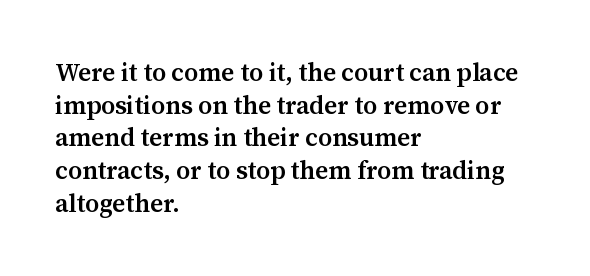
Short and long lines alike share a common starting point at left. Notice how the stems are strictly vertical — no italics here. Default kerning and tracking; the words read as compact shapes. Typesetter's note: demi weight, one step under bold.
